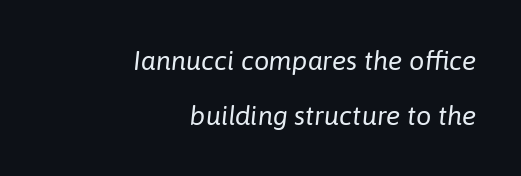
The image shows 27 px text type, italic (leaning right); set right-aligned, loose line spacing (2.05x), normal letter spacing, not underlined.
